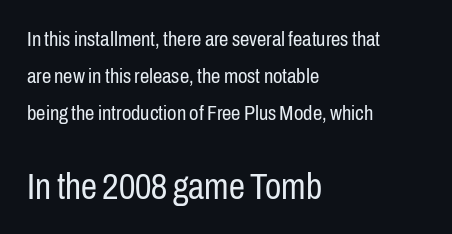
{"serif": "no", "italic": "no", "bold": "no", "weight": "regular", "width": "condensed", "stroke_contrast": "low", "x_height": "medium", "monospaced": "no", "underline": "no", "align": "left", "line_spacing_ratio": 1.76, "letter_spacing": "normal", "letter_spacing_em": 0.0, "larger_block": "second", "size_ratio": 1.71, "glyph_px": 36}
